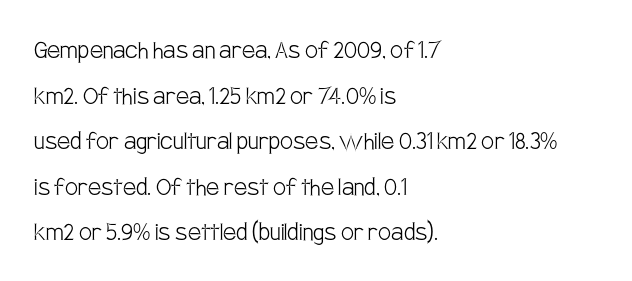
Q: Is the text bold? A: No.
Q: Is the text italic (slanted)? A: No, it is upright.
Q: Is the typeface a serif or a sans-serif typeface? A: Sans-serif.
Q: Is the text underlined? A: No.
Q: How is the paragraph aligned? A: Left-aligned.
Q: Is the spacing between letters normal or unusually wide? A: Normal.
Q: Is the spacing between lines tight, normal or loose? A: Normal.
Q: Width (condensed, normal, or wide)? A: Condensed.
Q: Stroke contrast? A: Low.
Q: x-height? A: Large.
Q: Monospaced? A: No.
